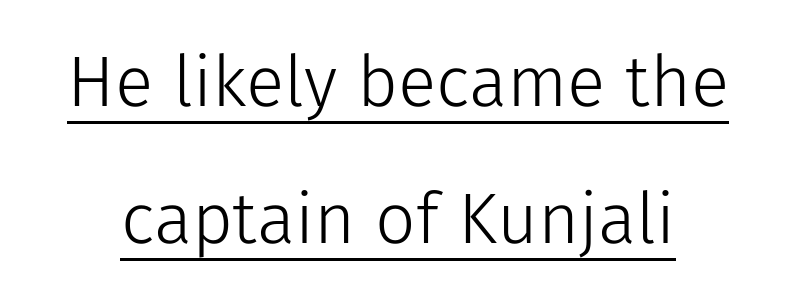
Does extra space separate the letters? No, they use regular spacing. Each new line begins a long way beneath the previous one. These characters rest on top of a visible drawn line. The typeface chosen for these lines omits serifs. No letter is thick-stroked: the sample isn't bold.
